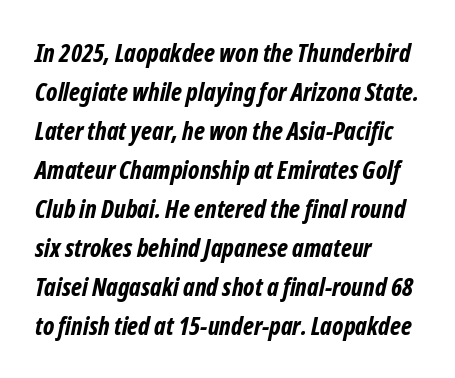
{"bold": "yes", "underline": "no", "align": "left", "line_spacing": "normal", "line_spacing_ratio": 1.56, "letter_spacing": "normal", "letter_spacing_em": 0.0, "glyph_px": 25}
